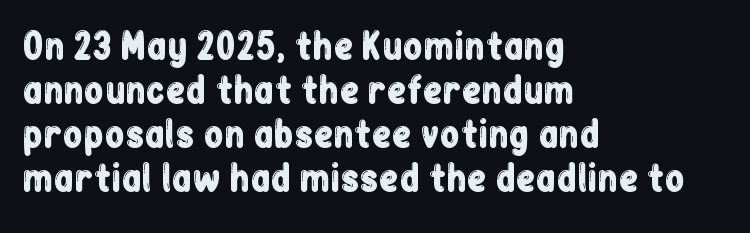
The image shows 36 px condensed sans-serif type, upright; set left-aligned, line spacing 1.22x, normal letter spacing, not underlined; low stroke contrast and a medium x-height.
